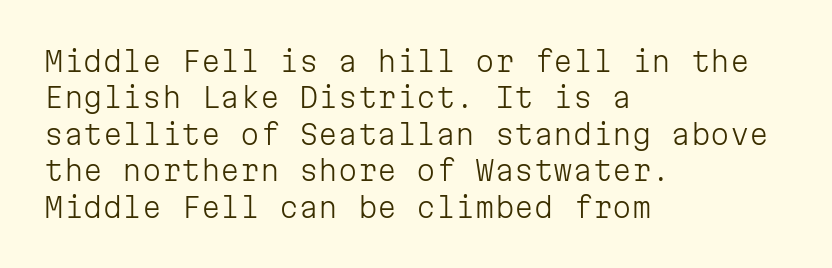
{"serif": "no", "italic": "no", "bold": "no", "weight": "light", "width": "normal", "stroke_contrast": "low", "x_height": "medium", "monospaced": "yes", "underline": "no", "align": "left", "line_spacing": "normal", "line_spacing_ratio": 1.3, "letter_spacing": "normal", "letter_spacing_em": 0.0, "glyph_px": 28}
